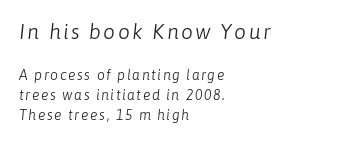
{"italic": "yes", "lean": "right", "slant_degrees": 6, "bold": "no", "underline": "no", "align": "left", "line_spacing": "normal", "line_spacing_ratio": 1.44, "larger_block": "first", "size_ratio": 1.5, "glyph_px": 21}
